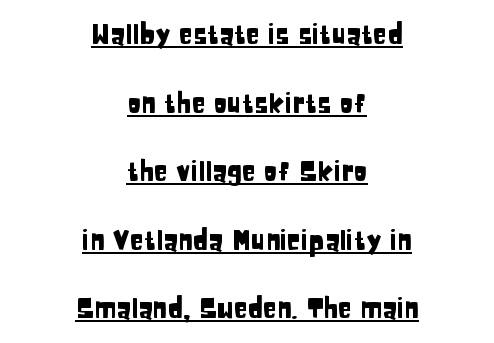
{"serif": "no", "italic": "no", "width": "condensed", "stroke_contrast": "low", "x_height": "large", "monospaced": "no", "underline": "yes", "align": "center", "line_spacing": "loose", "line_spacing_ratio": 2.45, "letter_spacing": "normal", "letter_spacing_em": 0.0, "glyph_px": 28}
